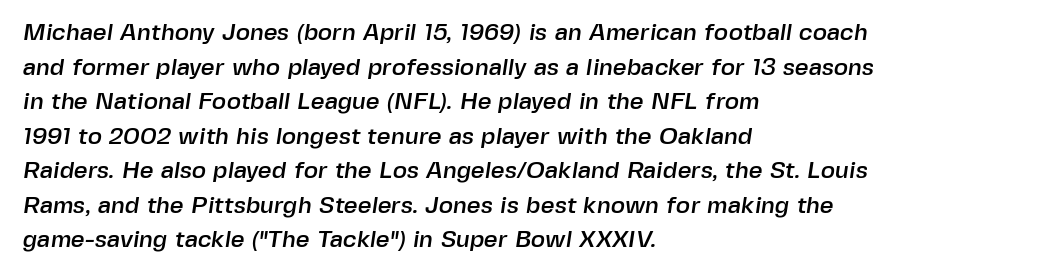
{"underline": "no", "align": "left", "line_spacing": "normal", "line_spacing_ratio": 1.44, "letter_spacing": "normal", "letter_spacing_em": 0.0, "glyph_px": 24}
